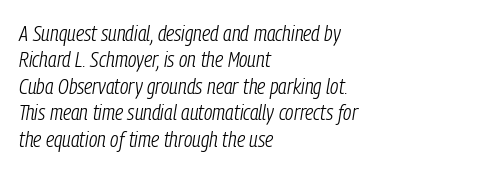
{"italic": "yes", "lean": "right", "slant_degrees": 9, "bold": "no", "underline": "no", "align": "left", "line_spacing_ratio": 1.2, "letter_spacing": "normal", "letter_spacing_em": 0.0, "glyph_px": 22}
